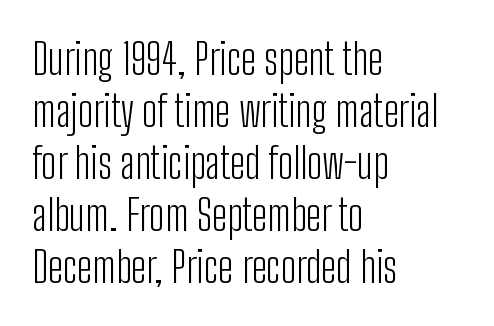
{"serif": "no", "italic": "no", "bold": "no", "weight": "light", "width": "condensed", "stroke_contrast": "low", "x_height": "medium", "monospaced": "no", "underline": "no", "align": "left", "line_spacing_ratio": 1.21, "letter_spacing": "normal", "letter_spacing_em": 0.0, "glyph_px": 43}
